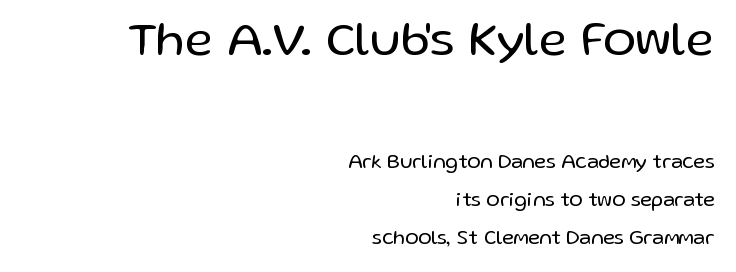
The image shows 49 px regular-weight sans-serif type, upright; set right-aligned, loose line spacing (1.91x), normal letter spacing, not underlined; the first (top) block is 2.45x larger; low stroke contrast and a medium x-height.
